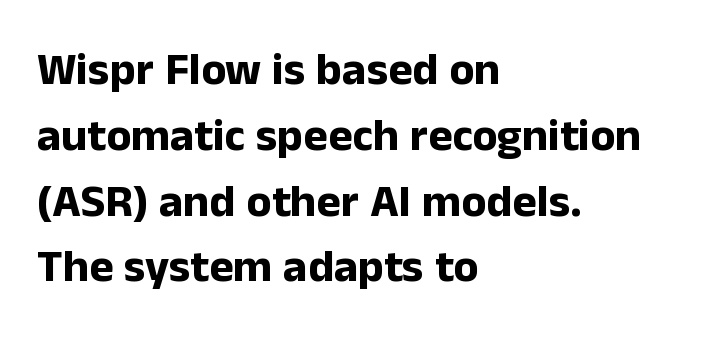
{"serif": "no", "italic": "no", "bold": "yes", "weight": "bold", "width": "normal", "stroke_contrast": "low", "x_height": "medium", "monospaced": "no", "underline": "no", "align": "left", "line_spacing": "normal", "line_spacing_ratio": 1.43, "letter_spacing": "normal", "letter_spacing_em": 0.0, "glyph_px": 46}
